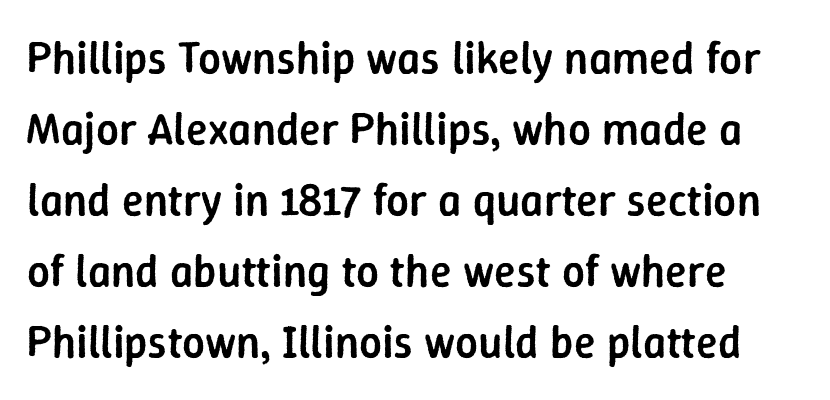
The image shows 45 px semibold sans-serif type, upright; set normal line spacing (1.58x), normal letter spacing, not underlined; low stroke contrast and a medium x-height.
